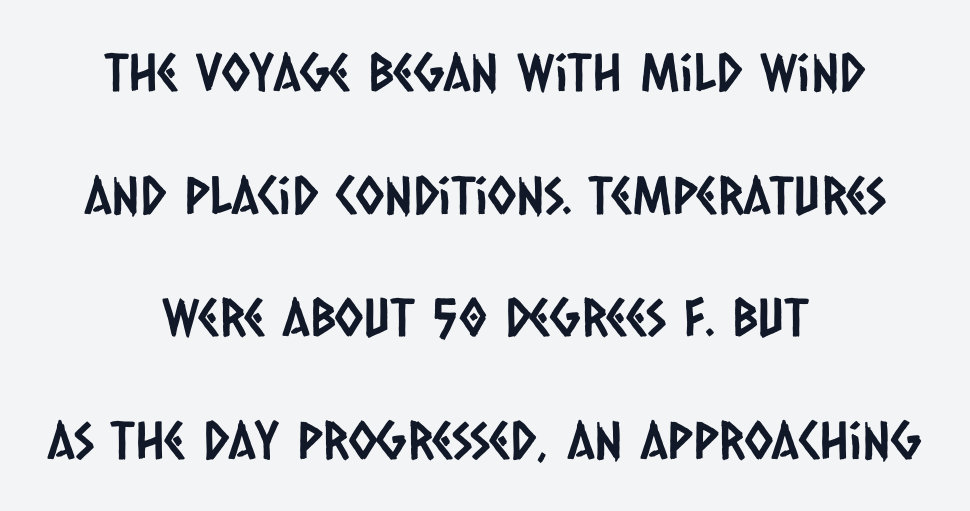
Q: Is the typeface a serif or a sans-serif typeface? A: Sans-serif.
Q: Is the text underlined? A: No.
Q: How is the paragraph aligned? A: Centered.
Q: Is the spacing between letters normal or unusually wide? A: Normal.
Q: Is the spacing between lines tight, normal or loose? A: Loose.
Q: Width (condensed, normal, or wide)? A: Condensed.
Q: Stroke contrast? A: Low.
Q: x-height? A: Large.
Q: Monospaced? A: No.
